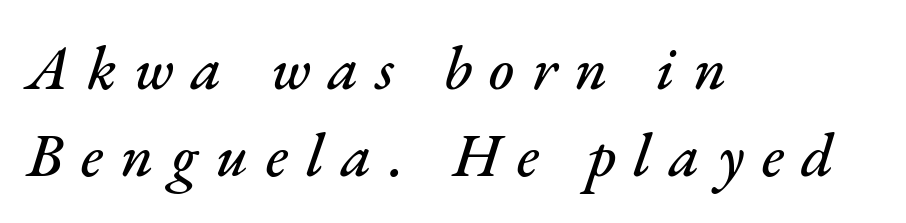
The image shows 61 px text type, italic (leaning right); set left-aligned, normal line spacing (1.43x), unusually wide letter spacing (+0.29 em), not underlined; medium stroke contrast and a small x-height.
